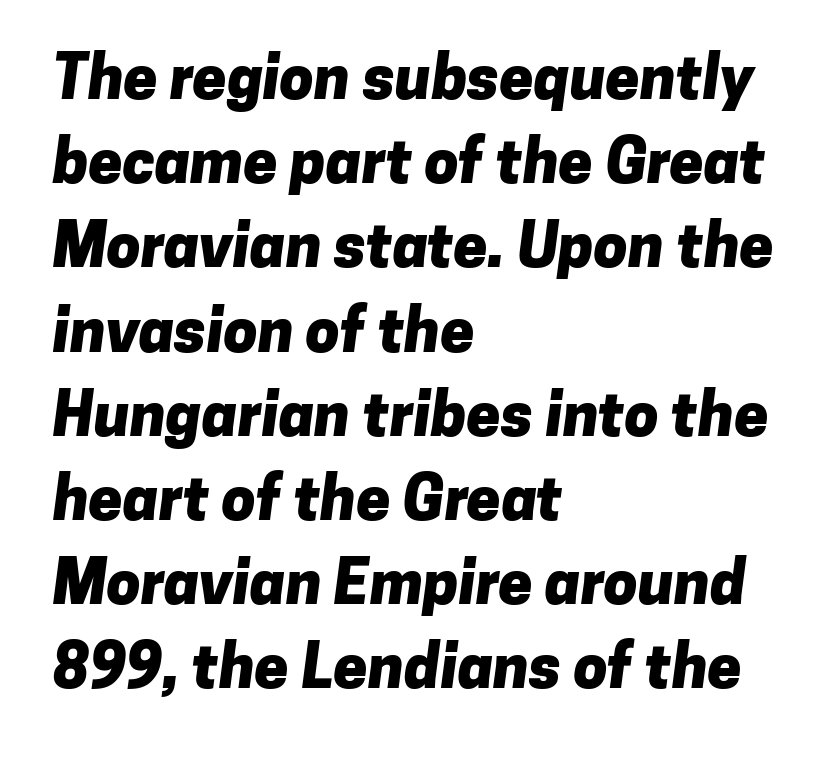
The image shows 61 px heavy sans-serif type; set left-aligned, normal line spacing (1.38x), normal letter spacing, not underlined; low stroke contrast and a medium x-height.
